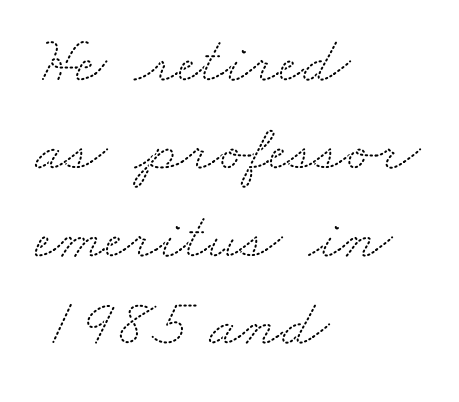
{"serif": "yes", "width": "wide", "stroke_contrast": "medium", "x_height": "small", "monospaced": "no", "underline": "no", "align": "left", "line_spacing": "normal", "line_spacing_ratio": 1.31, "letter_spacing": "normal", "letter_spacing_em": 0.0, "glyph_px": 67}
